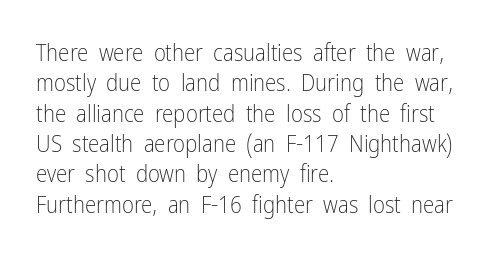
{"italic": "no", "bold": "no", "underline": "no", "align": "left", "line_spacing": "normal", "line_spacing_ratio": 1.32, "letter_spacing": "normal", "letter_spacing_em": 0.0, "glyph_px": 23}
